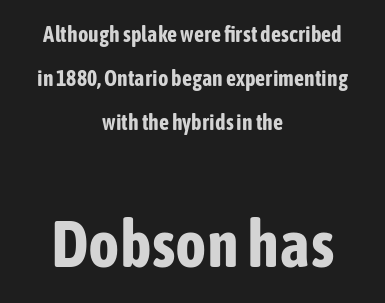
{"serif": "no", "italic": "no", "bold": "yes", "weight": "bold", "width": "condensed", "stroke_contrast": "low", "x_height": "medium", "monospaced": "no", "underline": "no", "align": "center", "line_spacing": "loose", "line_spacing_ratio": 1.99, "letter_spacing": "normal", "letter_spacing_em": 0.0, "larger_block": "second", "size_ratio": 3.0, "glyph_px": 66}
